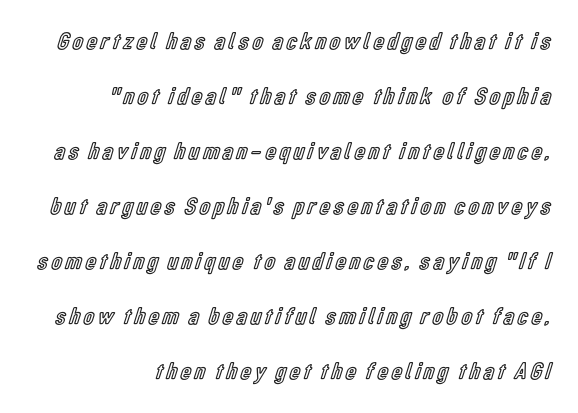
The image shows 24 px text type; set right-aligned, loose line spacing (2.29x), not underlined.
